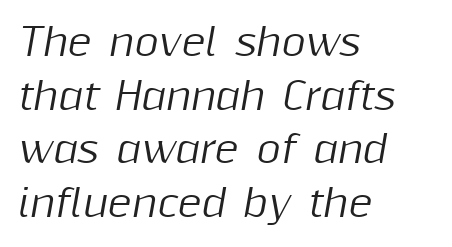
Q: Is the text italic (slanted)? A: Yes, it leans right by about 10 degrees.
Q: Is the text underlined? A: No.
Q: How is the paragraph aligned? A: Left-aligned.
Q: Is the spacing between letters normal or unusually wide? A: Normal.
Q: Is the spacing between lines tight, normal or loose? A: Normal.
Q: Width (condensed, normal, or wide)? A: Normal.
Q: Stroke contrast? A: Medium.
Q: x-height? A: Medium.
Q: Monospaced? A: No.
